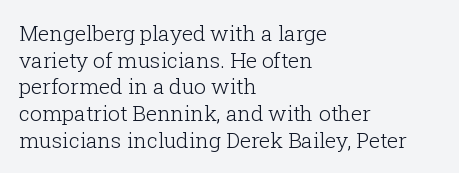
The image shows 21 px text type, upright; set left-aligned, normal line spacing (1.27x), normal letter spacing, not underlined.
